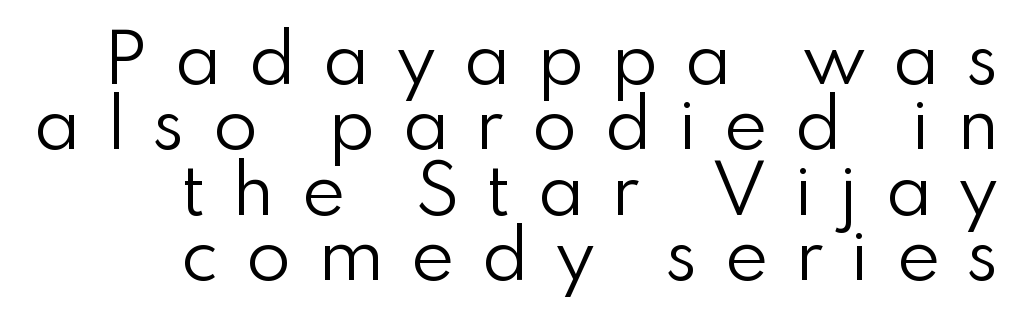
The image shows 66 px regular-weight sans-serif type, upright; set right-aligned, tight line spacing (0.99x), unusually wide letter spacing (+0.4 em), not underlined; low stroke contrast and a small x-height.
